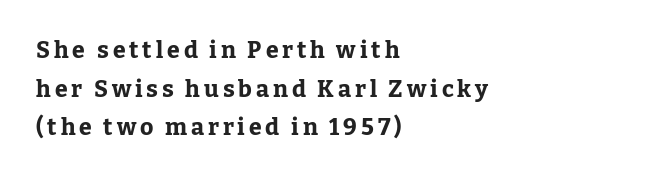
{"italic": "no", "bold": "yes", "underline": "no", "align": "left", "line_spacing": "normal", "line_spacing_ratio": 1.68, "glyph_px": 23}
